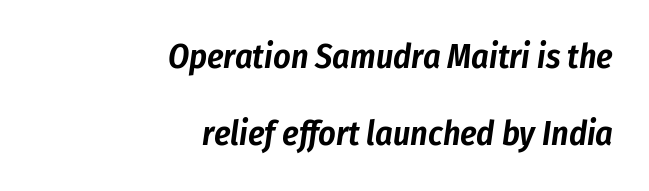
{"italic": "yes", "lean": "right", "slant_degrees": 8, "width": "condensed", "stroke_contrast": "low", "x_height": "medium", "monospaced": "no", "underline": "no", "align": "right", "line_spacing": "loose", "line_spacing_ratio": 2.26, "letter_spacing": "normal", "letter_spacing_em": 0.0, "glyph_px": 34}
